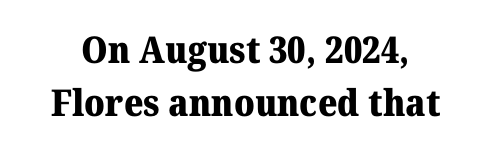
Looks like regular typesetting: each glyph gets only the width it needs. In terms of posture, this sample is upright. To sum up the face: it has serifs. Each new line begins a customary step beneath the previous one.
